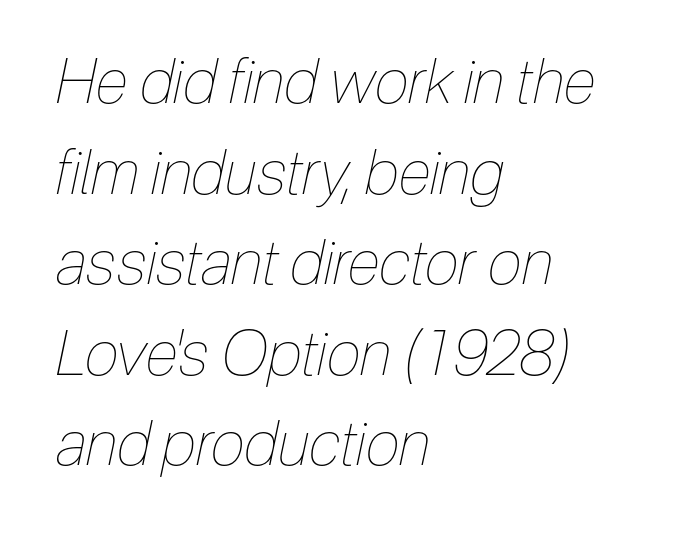
Proportional: the letters do not fall into vertical columns. No extra tracking has been applied to these lines. If you drew a line through each stem, it would be angled. This reads as an unemphasized weight, regular at the heaviest. Does the copy run flush right? No — it runs flush left.
